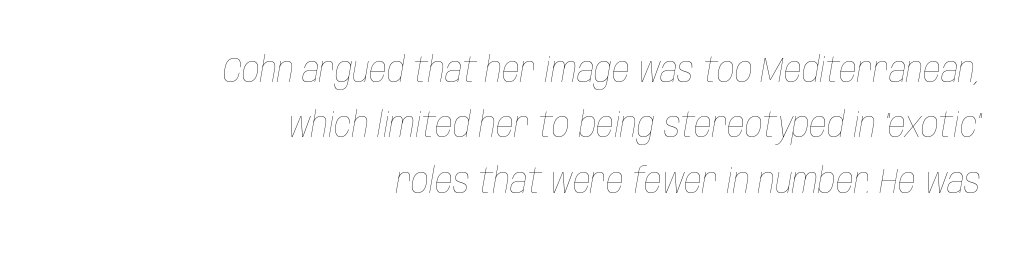
The image shows 35 px thin, condensed type, italic (leaning right); set right-aligned, normal line spacing (1.58x), normal letter spacing, not underlined; low stroke contrast and a large x-height.
